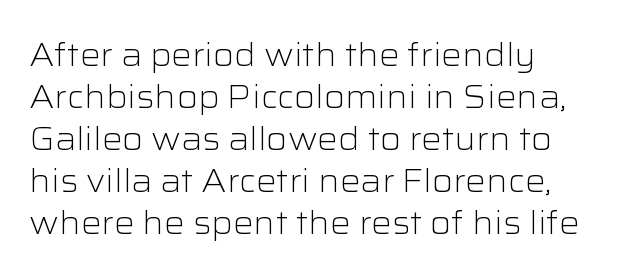
{"serif": "no", "italic": "no", "bold": "no", "weight": "light", "width": "wide", "stroke_contrast": "low", "x_height": "medium", "monospaced": "no", "underline": "no", "align": "left", "line_spacing": "normal", "line_spacing_ratio": 1.31, "letter_spacing": "normal", "letter_spacing_em": 0.0, "glyph_px": 32}
